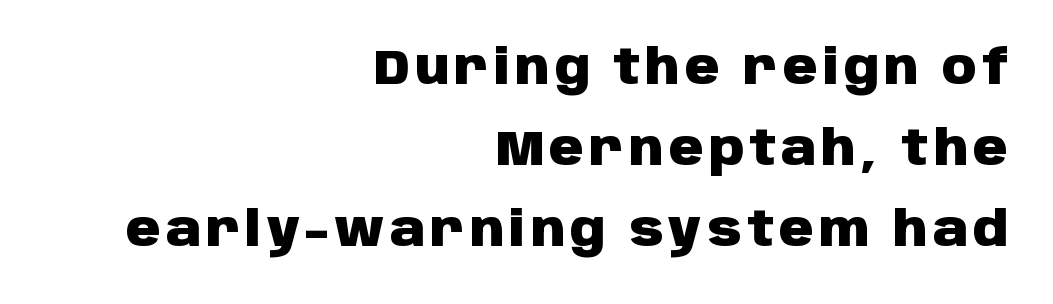
Each letter's strokes conclude bluntly, with no projecting serifs. These lines stack with their right ends in a neat column. Every stem runs plumb, perpendicular to the baseline. These lines sit exactly where default settings would place them.
